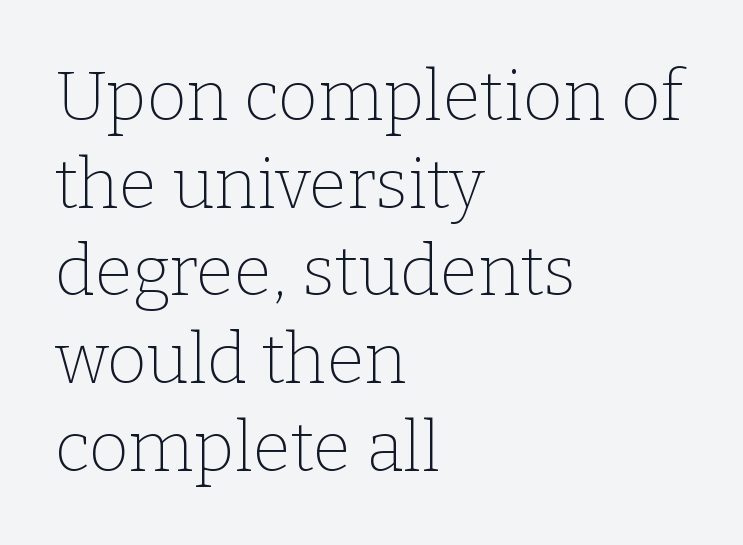
This rendering features lettering with no underline. Default kerning and tracking; the words read as compact shapes. Line starts are locked; line ends wander. The rows are spaced the way most documents space them. Ink coverage per letter is moderate at most. Every character sits straight up, as roman type does.
